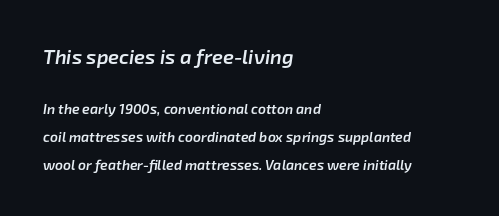
The letters are slanted; this is an italic face. The words here are not underlined. Inter-character spacing is left at the font's built-in metrics. Moderately thickened strokes mark this as semibold type. The rag falls on the right side of this text block. In this sample the first text group is rendered at the bigger scale.
